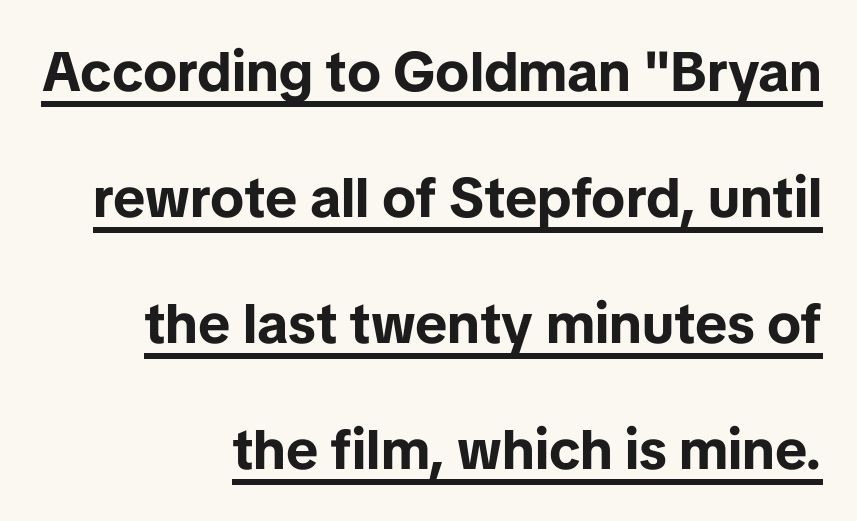
{"serif": "no", "italic": "no", "bold": "yes", "weight": "bold", "width": "normal", "stroke_contrast": "low", "x_height": "medium", "monospaced": "no", "underline": "yes", "align": "right", "line_spacing": "loose", "line_spacing_ratio": 2.25, "letter_spacing": "normal", "letter_spacing_em": 0.0, "glyph_px": 56}
